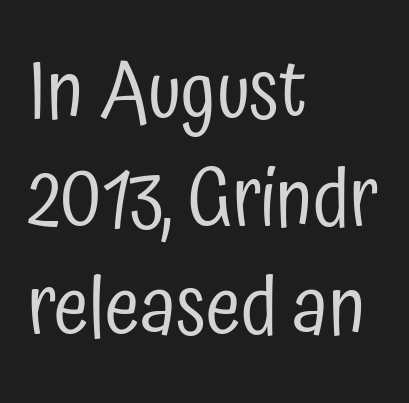
{"serif": "no", "italic": "no", "bold": "no", "weight": "regular", "width": "condensed", "stroke_contrast": "low", "x_height": "medium", "monospaced": "no", "underline": "no", "align": "left", "line_spacing": "normal", "line_spacing_ratio": 1.35, "letter_spacing": "normal", "letter_spacing_em": 0.0, "glyph_px": 80}
